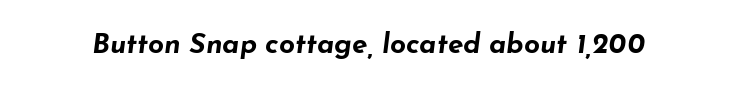
{"italic": "yes", "lean": "right", "slant_degrees": 7, "bold": "yes", "weight": "bold", "width": "wide", "stroke_contrast": "low", "x_height": "small", "monospaced": "no", "underline": "no", "letter_spacing": "normal", "letter_spacing_em": 0.0, "glyph_px": 28}
